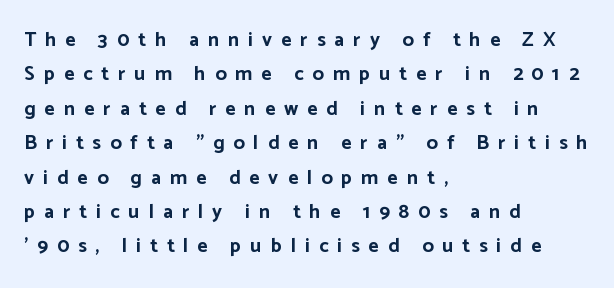
{"italic": "no", "bold": "yes", "underline": "no", "align": "left", "line_spacing_ratio": 1.72, "letter_spacing": "wide", "letter_spacing_em": 0.45, "glyph_px": 20}
